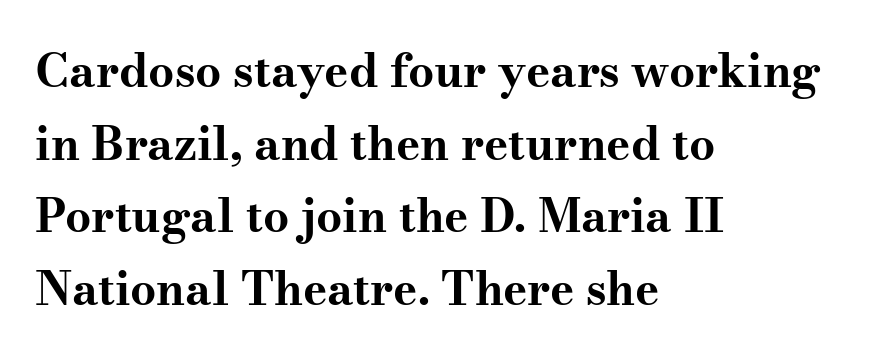
The image shows 46 px bold, wide serif type, upright; set left-aligned, normal line spacing (1.58x), normal letter spacing, not underlined; medium stroke contrast and a small x-height.
